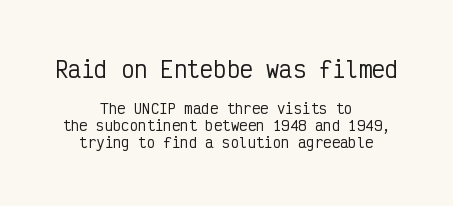
The image shows 22 px text type, upright; set centered, line spacing 1.23x, normal letter spacing, not underlined; the first (top) block is 1.57x larger.
